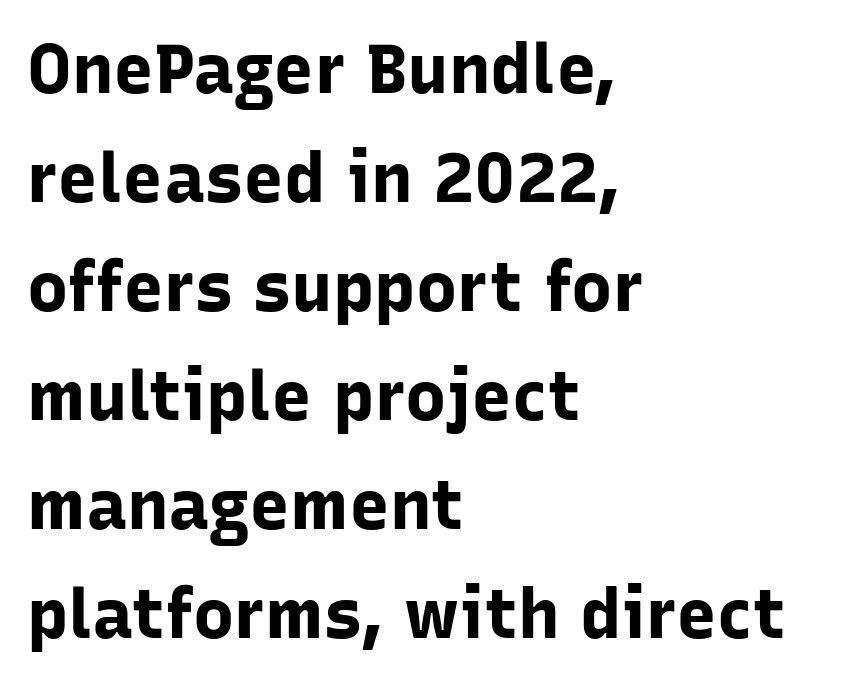
{"serif": "no", "italic": "no", "bold": "yes", "weight": "bold", "width": "normal", "stroke_contrast": "low", "x_height": "medium", "monospaced": "no", "underline": "no", "align": "left", "line_spacing": "normal", "line_spacing_ratio": 1.58, "letter_spacing": "normal", "letter_spacing_em": 0.0, "glyph_px": 69}
